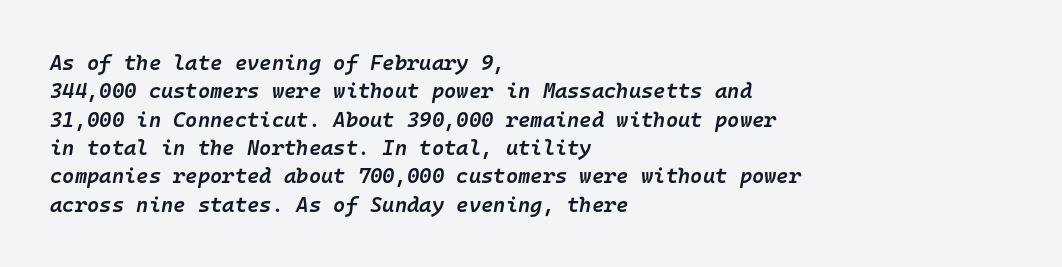
The image shows 21 px text type, italic (leaning right); set left-aligned, normal line spacing (1.35x), normal letter spacing, not underlined.
